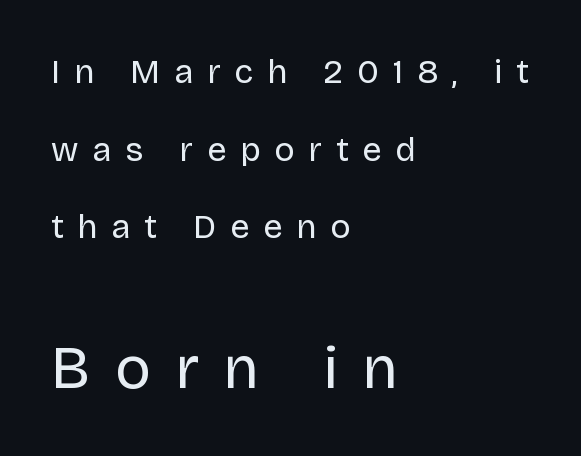
The axis of the letterforms is exactly vertical. Underline: absent. Here the glyphs are tracked loosely, breaking word shapes into spaced letters. The designer went with a sans here, leaving each stem footless. Typeset ragged right — the left edge is the straight one. Weight: regular or lighter.
